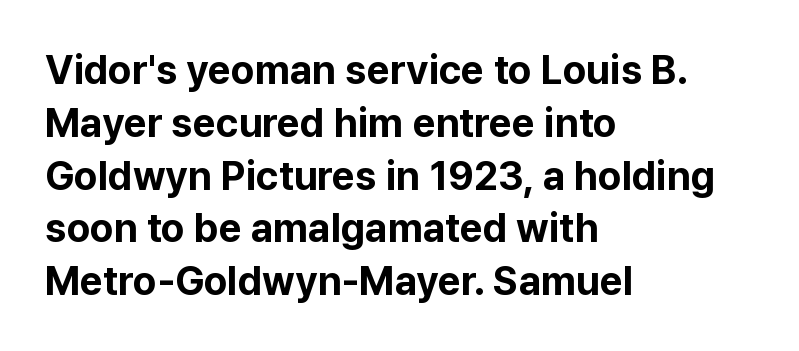
{"serif": "no", "italic": "no", "bold": "yes", "weight": "bold", "width": "normal", "stroke_contrast": "low", "x_height": "medium", "monospaced": "no", "underline": "no", "align": "left", "line_spacing": "normal", "line_spacing_ratio": 1.32, "letter_spacing": "normal", "letter_spacing_em": 0.0, "glyph_px": 40}
